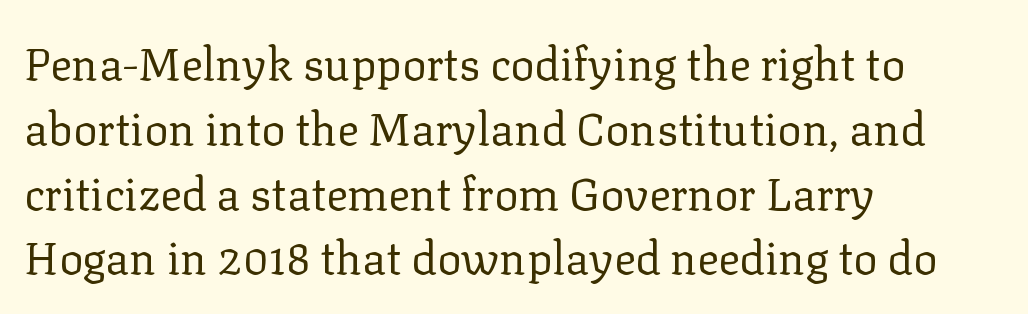
The image shows 45 px regular-weight serif type, upright; set left-aligned, normal line spacing (1.44x), normal letter spacing, not underlined; low stroke contrast and a medium x-height.
